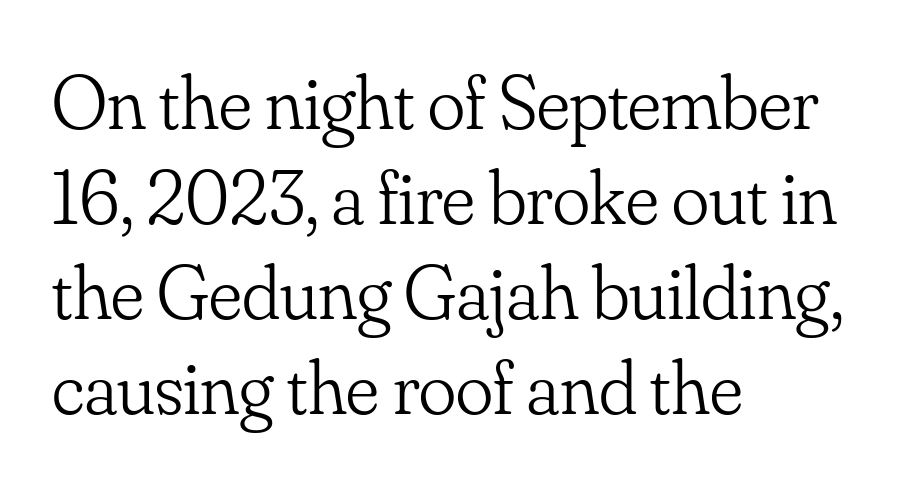
The image shows 78 px light serif type, upright; set left-aligned, line spacing 1.22x, normal letter spacing, not underlined; low stroke contrast and a small x-height.
